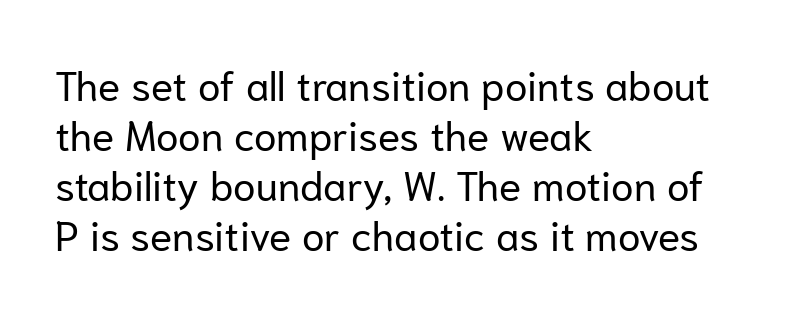
{"serif": "no", "italic": "no", "bold": "no", "weight": "regular", "width": "normal", "stroke_contrast": "low", "x_height": "medium", "monospaced": "no", "underline": "no", "align": "left", "line_spacing_ratio": 1.22, "letter_spacing": "normal", "letter_spacing_em": 0.0, "glyph_px": 41}
